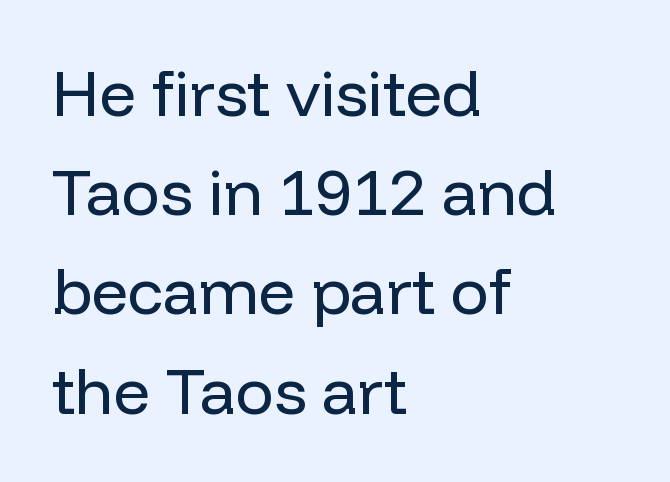
Q: Is the text bold? A: No.
Q: Is the text italic (slanted)? A: No, it is upright.
Q: Is the typeface a serif or a sans-serif typeface? A: Sans-serif.
Q: Is the text underlined? A: No.
Q: How is the paragraph aligned? A: Left-aligned.
Q: Is the spacing between letters normal or unusually wide? A: Normal.
Q: Is the spacing between lines tight, normal or loose? A: Normal.
Q: Width (condensed, normal, or wide)? A: Normal.
Q: Stroke contrast? A: Low.
Q: x-height? A: Medium.
Q: Monospaced? A: No.
